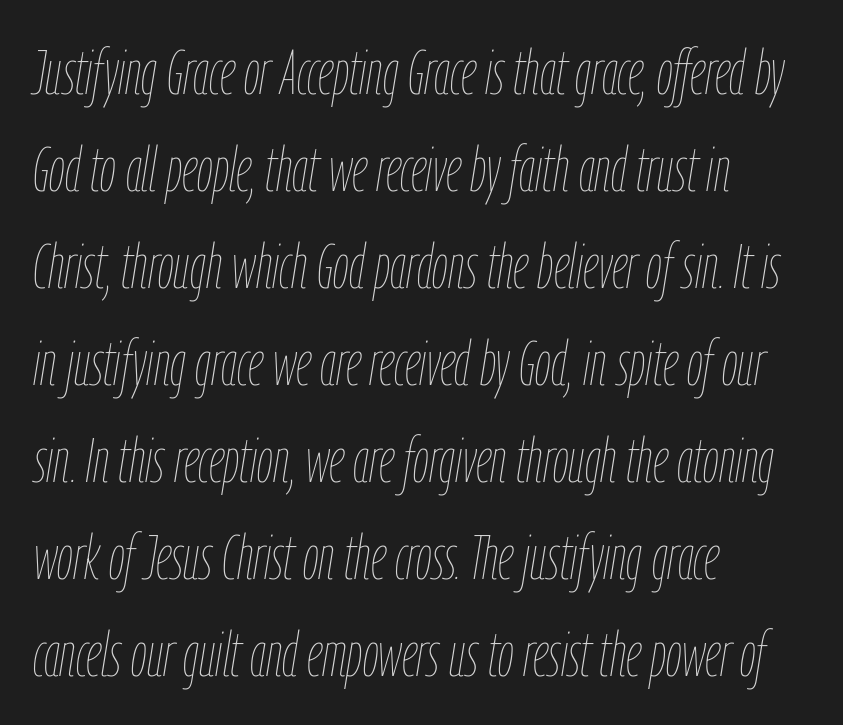
{"italic": "yes", "lean": "right", "slant_degrees": 9, "bold": "no", "weight": "thin", "width": "condensed", "stroke_contrast": "low", "x_height": "medium", "monospaced": "no", "underline": "no", "align": "left", "line_spacing": "normal", "line_spacing_ratio": 1.54, "letter_spacing": "normal", "letter_spacing_em": 0.0, "glyph_px": 63}
